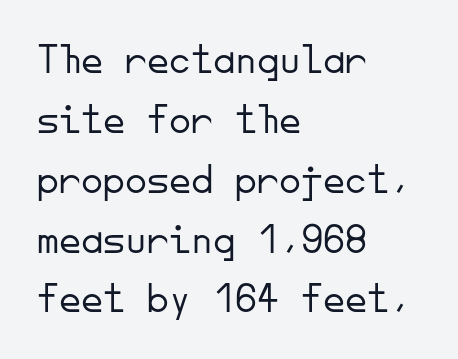
The horizontal fit of the characters is conventional and even. The text was rendered using a sans face with plain stroke endings. Layout note: lines flush left. A typesetter would mark this as roman, not italic. The weight tops out at a normal text grade. Spacing verdict: monospaced, one width for all characters.
